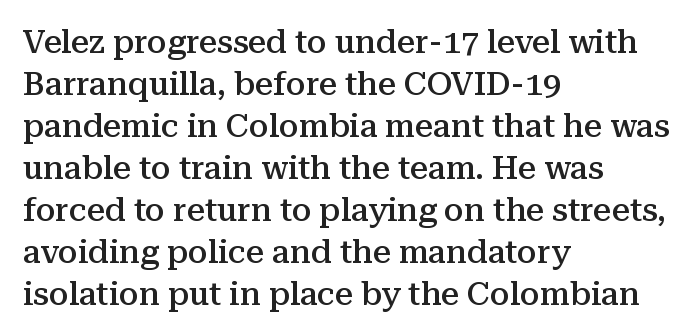
{"serif": "yes", "italic": "no", "bold": "semi", "weight": "semibold", "width": "normal", "stroke_contrast": "medium", "x_height": "medium", "monospaced": "no", "underline": "no", "align": "left", "line_spacing": "normal", "line_spacing_ratio": 1.31, "letter_spacing": "normal", "letter_spacing_em": 0.0, "glyph_px": 32}
